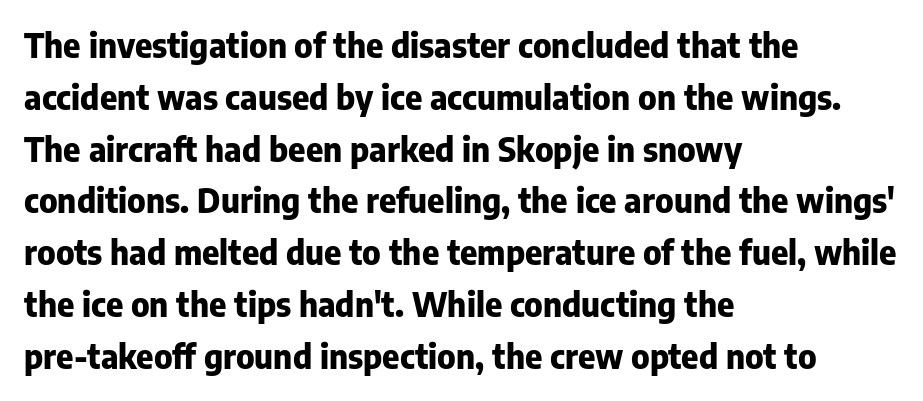
{"serif": "no", "italic": "no", "bold": "yes", "weight": "heavy", "width": "normal", "stroke_contrast": "low", "x_height": "medium", "monospaced": "no", "underline": "no", "align": "left", "line_spacing": "normal", "line_spacing_ratio": 1.57, "letter_spacing": "normal", "letter_spacing_em": 0.0, "glyph_px": 33}
